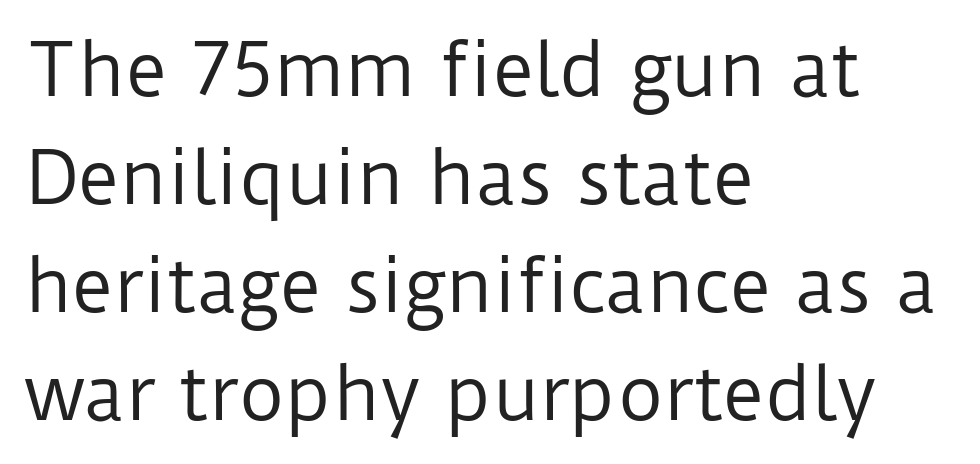
The image shows 71 px regular-weight sans-serif type, upright; set left-aligned, normal line spacing (1.52x), normal letter spacing, not underlined; low stroke contrast and a medium x-height.
